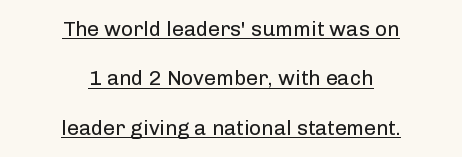
{"italic": "no", "bold": "no", "underline": "yes", "align": "center", "line_spacing": "loose", "line_spacing_ratio": 2.35, "letter_spacing": "normal", "letter_spacing_em": 0.0, "glyph_px": 21}
